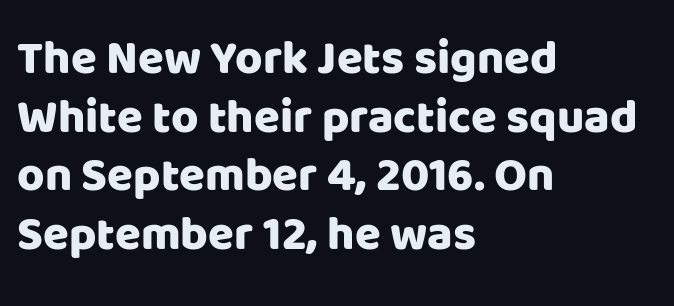
The glyphs in this specimen are sans serif. The string is rendered with underlining switched off. If you measured baseline to baseline, you'd find a middling distance. The face used here is proportionally spaced, like ordinary book or web type. These lines stack with their left ends in a neat column. A typesetter would mark this as roman, not italic.
